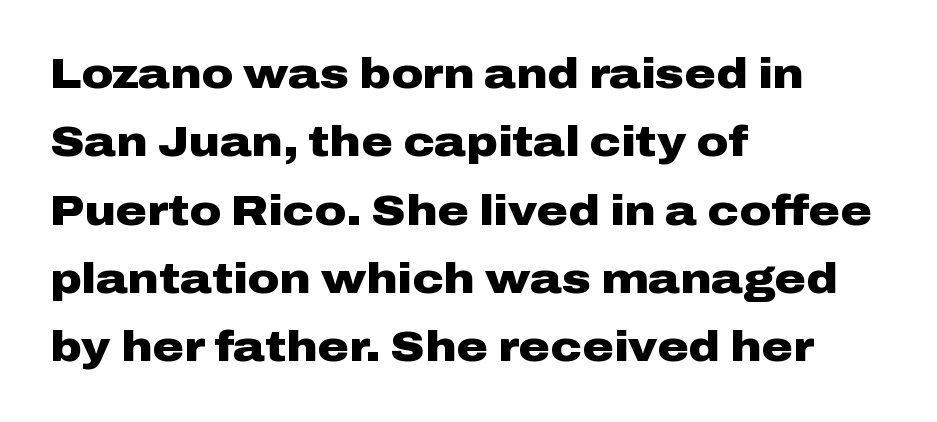
The image shows 43 px heavy, wide sans-serif type, upright; set left-aligned, normal line spacing (1.59x), normal letter spacing, not underlined; low stroke contrast and a medium x-height.
